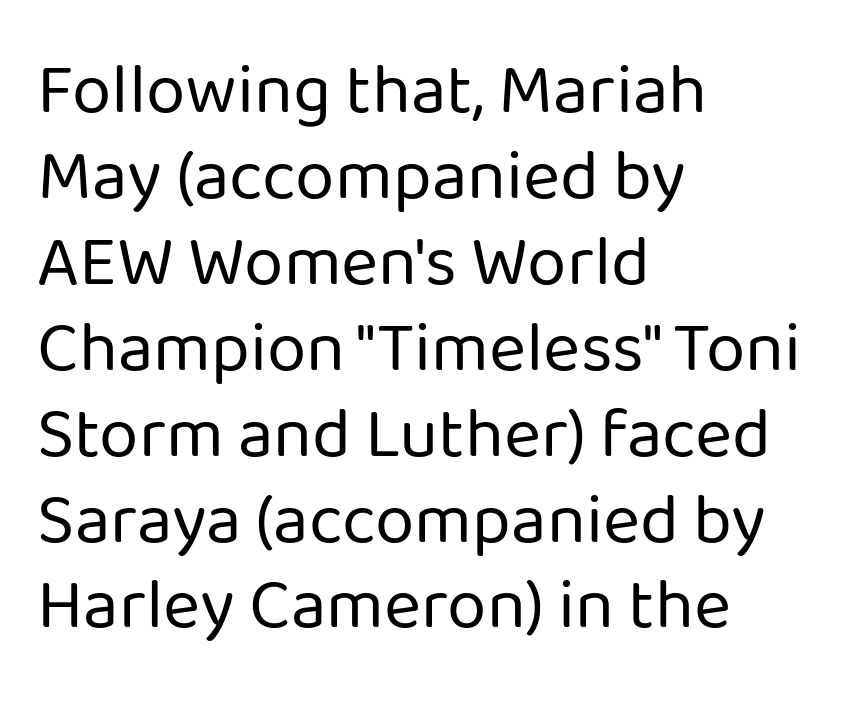
The image shows 71 px regular-weight sans-serif type, upright; set left-aligned, line spacing 1.21x, normal letter spacing, not underlined; low stroke contrast and a medium x-height.
